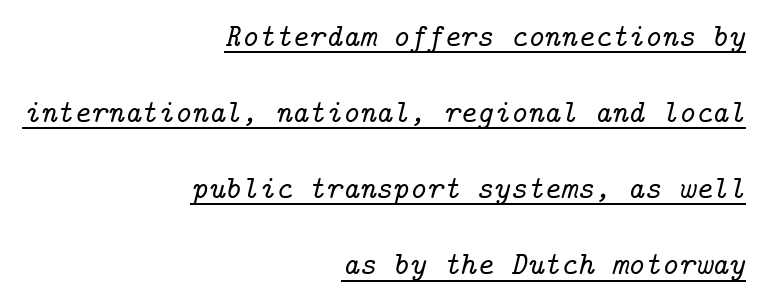
The space between consecutive lines is lavish. Look at the bottom of the vertical strokes: they flare into serifs here. The face used here appears with an underline applied. There's an unmistakable incline to the writing here. Is the block centered? No — it sits flush against the right margin.
